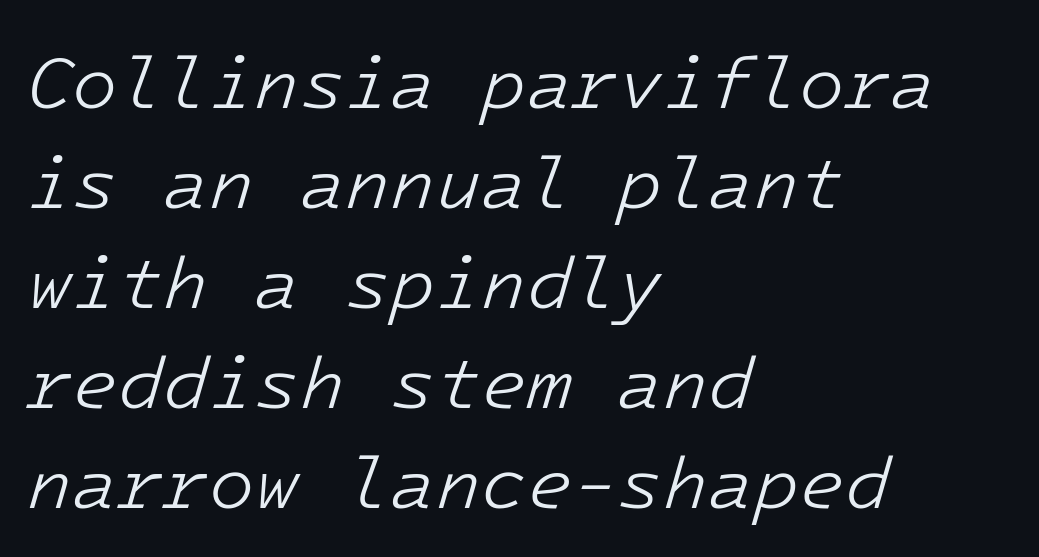
The image shows 74 px light type, italic (leaning right); set left-aligned, normal line spacing (1.35x), normal letter spacing, not underlined; low stroke contrast and a medium x-height.
